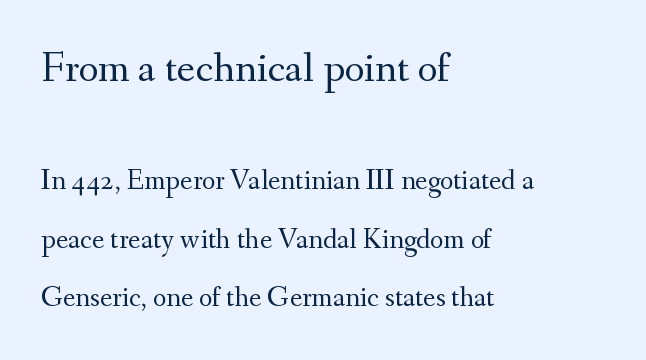
{"serif": "yes", "italic": "no", "bold": "no", "weight": "regular", "width": "normal", "stroke_contrast": "medium", "x_height": "small", "monospaced": "no", "underline": "no", "align": "left", "line_spacing": "loose", "line_spacing_ratio": 2.02, "letter_spacing": "normal", "letter_spacing_em": 0.0, "larger_block": "first", "size_ratio": 1.48, "glyph_px": 43}
